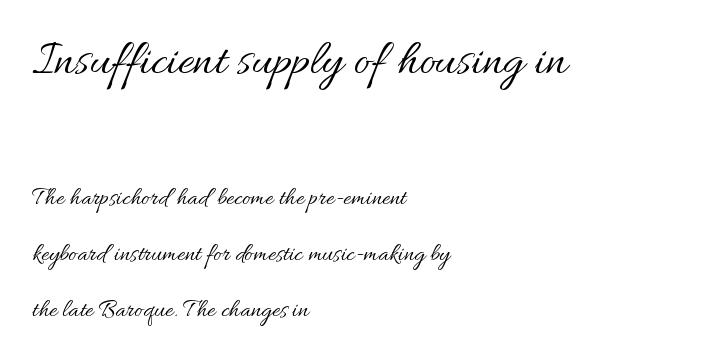
Q: Is the text bold? A: No.
Q: Is the text italic (slanted)? A: Yes.
Q: Is the text underlined? A: No.
Q: How is the paragraph aligned? A: Left-aligned.
Q: Is the spacing between letters normal or unusually wide? A: Normal.
Q: Is the spacing between lines tight, normal or loose? A: Loose.
Q: Which block of text is set in a larger size, the first (top) or the second (bottom)? A: The first (top) one.
Q: Width (condensed, normal, or wide)? A: Normal.
Q: Stroke contrast? A: Medium.
Q: x-height? A: Small.
Q: Monospaced? A: No.
